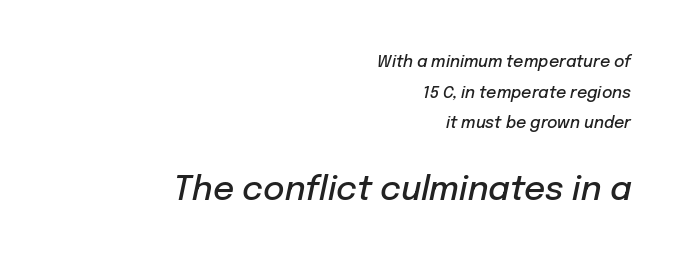
As a designer I'd log this as weight 600, semibold. The face used here is proportionally spaced, like ordinary book or web type. In CSS terms this would be text-align: right. Spacing between characters is what you'd get straight out of the box. The block of text is sparse from top to bottom, with ample space between rows. The glyphs are unaccompanied by any horizontal stroke below them.
